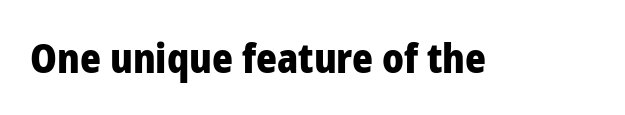
Q: Is the text bold? A: Yes.
Q: Is the text italic (slanted)? A: No, it is upright.
Q: Is the typeface a serif or a sans-serif typeface? A: Sans-serif.
Q: Is the text underlined? A: No.
Q: Is the spacing between letters normal or unusually wide? A: Normal.
Q: Width (condensed, normal, or wide)? A: Normal.
Q: Stroke contrast? A: Low.
Q: x-height? A: Medium.
Q: Monospaced? A: No.
